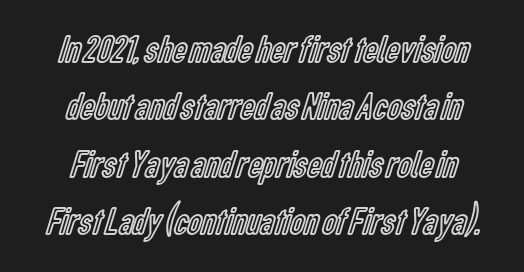
{"width": "condensed", "x_height": "medium", "monospaced": "no", "underline": "no", "line_spacing": "normal", "line_spacing_ratio": 1.47, "letter_spacing": "normal", "letter_spacing_em": 0.0, "glyph_px": 39}
